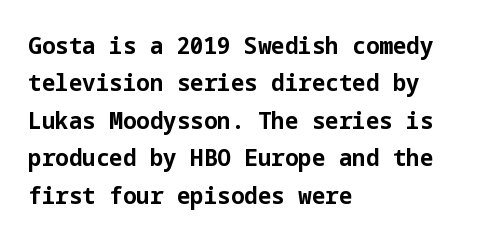
Underline: absent. Strokes here are thick enough to call this a true bold. This block has exactly the height ordinary leading produces. Standard letterfit; no display-style spreading of the glyphs. The lines are quadded left.
